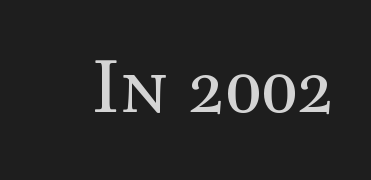
The glyphs are unaccompanied by any horizontal stroke below them. You could not count columns in this text — the font is proportionally spaced. The horizontal fit of the characters is conventional and even. Stroke mass is kept to a normal reading level or below. The typography opts for an upright posture over an oblique one.
